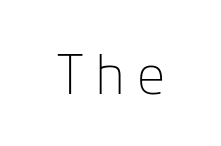
The image shows 55 px thin sans-serif type, upright; set not underlined; low stroke contrast and a medium x-height.
